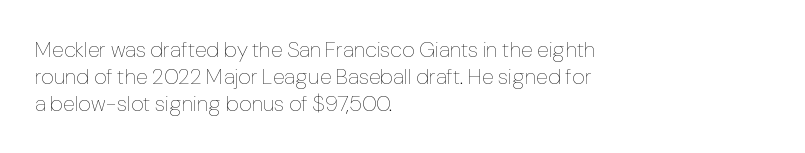
The image shows 22 px text type, upright; set left-aligned, line spacing 1.22x, normal letter spacing, not underlined.
